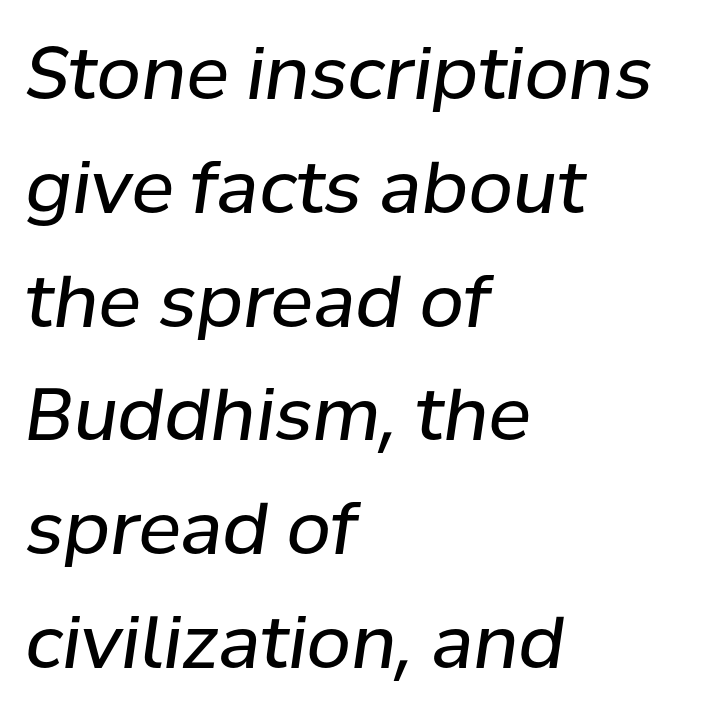
The image shows 72 px regular-weight type, italic (leaning right); set left-aligned, normal line spacing (1.58x), normal letter spacing, not underlined; low stroke contrast and a medium x-height.
